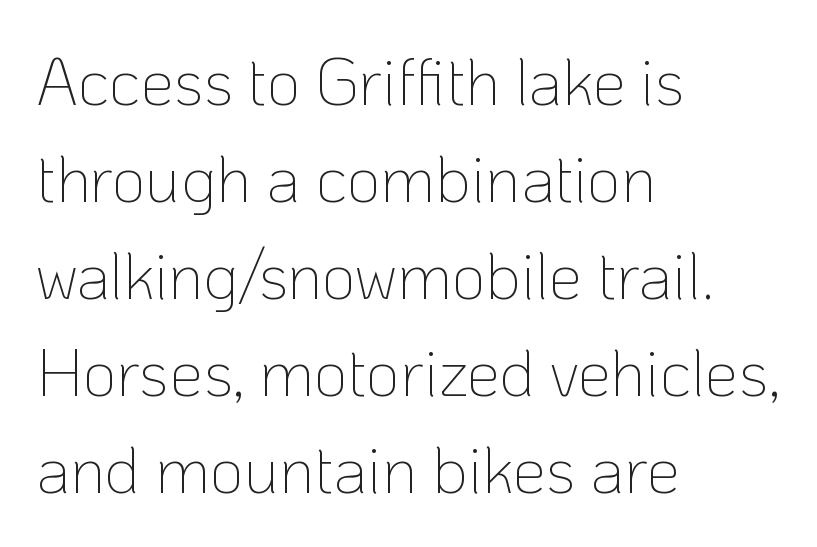
Q: Is the text bold? A: No.
Q: Is the text italic (slanted)? A: No, it is upright.
Q: Is the typeface a serif or a sans-serif typeface? A: Sans-serif.
Q: Is the text underlined? A: No.
Q: How is the paragraph aligned? A: Left-aligned.
Q: Is the spacing between letters normal or unusually wide? A: Normal.
Q: Is the spacing between lines tight, normal or loose? A: Normal.
Q: Width (condensed, normal, or wide)? A: Normal.
Q: Stroke contrast? A: Low.
Q: x-height? A: Medium.
Q: Monospaced? A: No.
